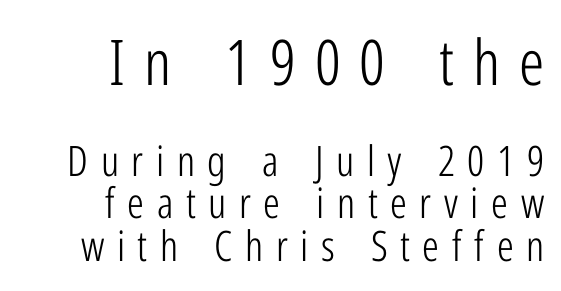
Q: Is the text bold? A: No.
Q: Is the text italic (slanted)? A: No, it is upright.
Q: Is the typeface a serif or a sans-serif typeface? A: Sans-serif.
Q: Is the text underlined? A: No.
Q: How is the paragraph aligned? A: Right-aligned.
Q: Is the spacing between letters normal or unusually wide? A: Unusually wide.
Q: Is the spacing between lines tight, normal or loose? A: Tight.
Q: Which block of text is set in a larger size, the first (top) or the second (bottom)? A: The first (top) one.
Q: Width (condensed, normal, or wide)? A: Condensed.
Q: Stroke contrast? A: Low.
Q: x-height? A: Medium.
Q: Monospaced? A: No.
